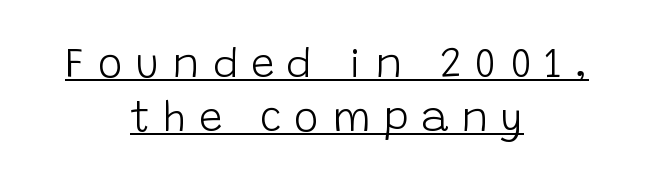
{"serif": "no", "italic": "no", "bold": "no", "weight": "light", "width": "normal", "stroke_contrast": "low", "x_height": "large", "monospaced": "no", "underline": "yes", "align": "center", "line_spacing": "normal", "line_spacing_ratio": 1.28, "letter_spacing": "wide", "letter_spacing_em": 0.3, "glyph_px": 42}
